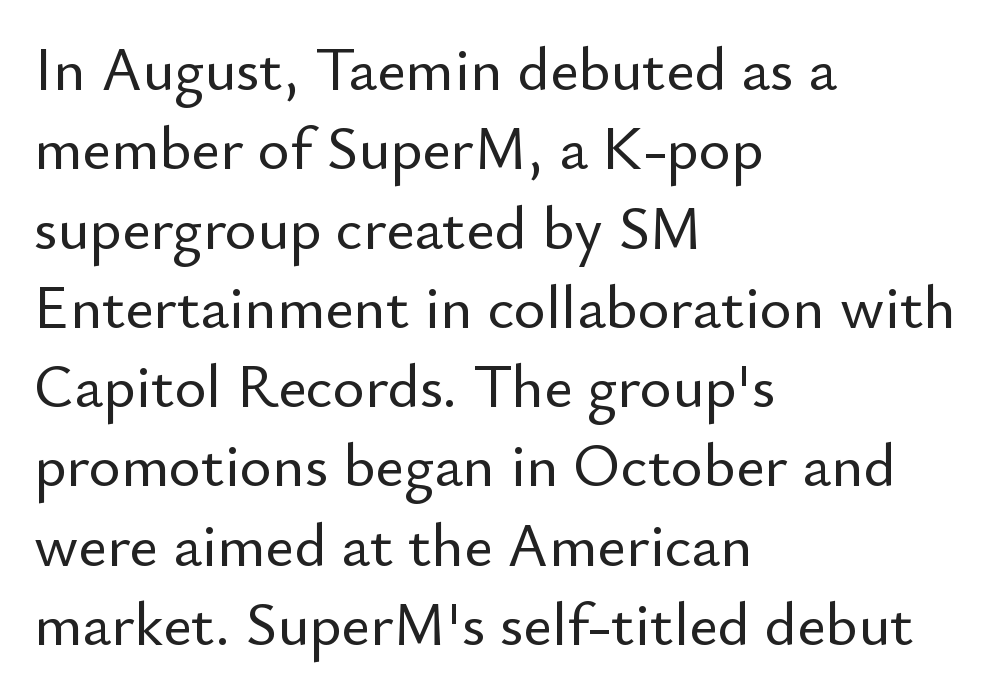
Examine the stroke ends and you'll find no serifs. This sample keeps an unexceptional amount of space between lines. This sample uses plain, unmodified letter spacing. You can tell it's not italic because the verticals are truly vertical. The passage is arranged the way most books set body copy — flush left.
